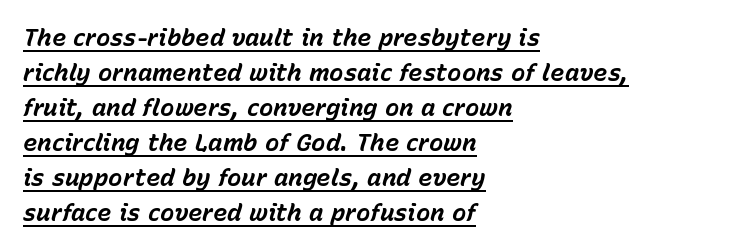
{"italic": "yes", "lean": "right", "slant_degrees": 15, "bold": "yes", "underline": "yes", "align": "left", "line_spacing": "normal", "line_spacing_ratio": 1.46, "letter_spacing": "normal", "letter_spacing_em": 0.0, "glyph_px": 24}
